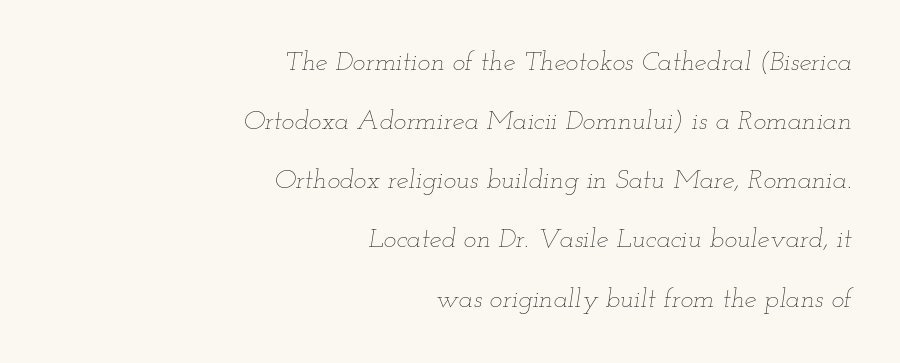
The image shows 27 px text type, italic (leaning right); set right-aligned, loose line spacing (2.19x), normal letter spacing, not underlined.
